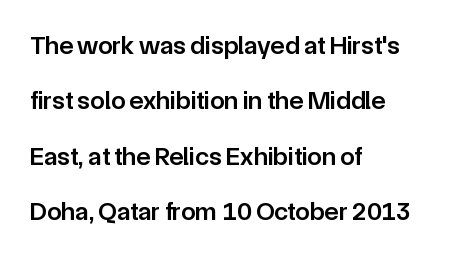
The image shows 26 px text type, upright; set left-aligned, loose line spacing (2.13x), normal letter spacing, not underlined.
